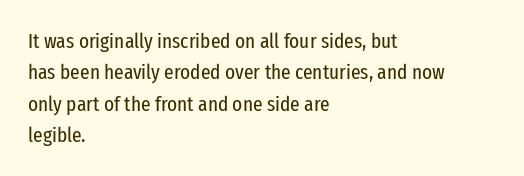
Ordinary non-slanted type is in use. Honestly, the row spacing looks completely unremarkable. These lines keep a tight, regular rhythm from letter to letter. These lines stack with their left ends in a neat column.
